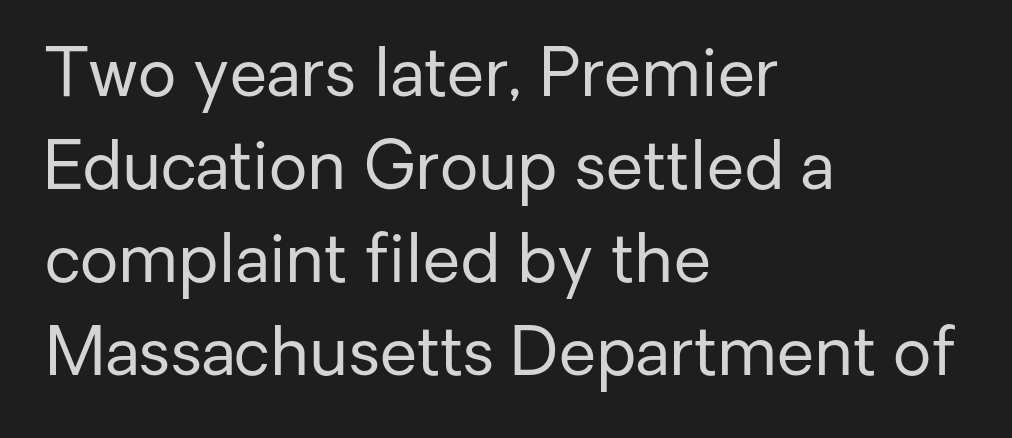
Decoration check: the copy has no underline. A light-to-regular cut is what we see here. Caption: multi-line text, flush left, ragged right. Vertical spacing — default. Ascenders rise straight up at ninety degrees. Varying glyph widths throughout — classic text-font behaviour.
